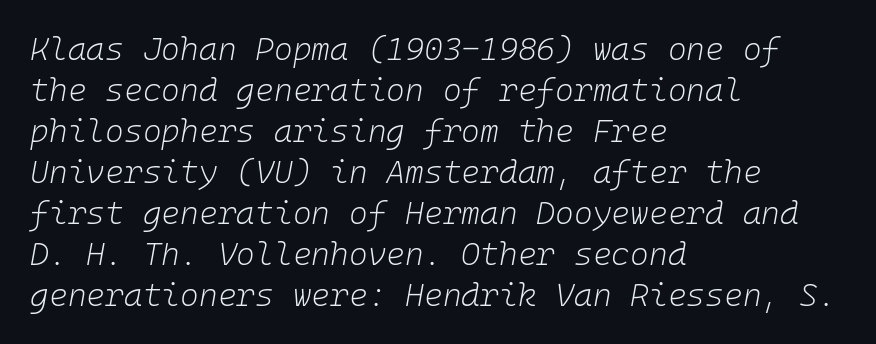
Q: Is the text bold? A: No.
Q: Is the text italic (slanted)? A: Yes, it leans right by about 10 degrees.
Q: Is the text underlined? A: No.
Q: How is the paragraph aligned? A: Left-aligned.
Q: Is the spacing between letters normal or unusually wide? A: Normal.
Q: Is the spacing between lines tight, normal or loose? A: Normal.
Q: Width (condensed, normal, or wide)? A: Normal.
Q: Stroke contrast? A: Low.
Q: x-height? A: Medium.
Q: Monospaced? A: Yes.
